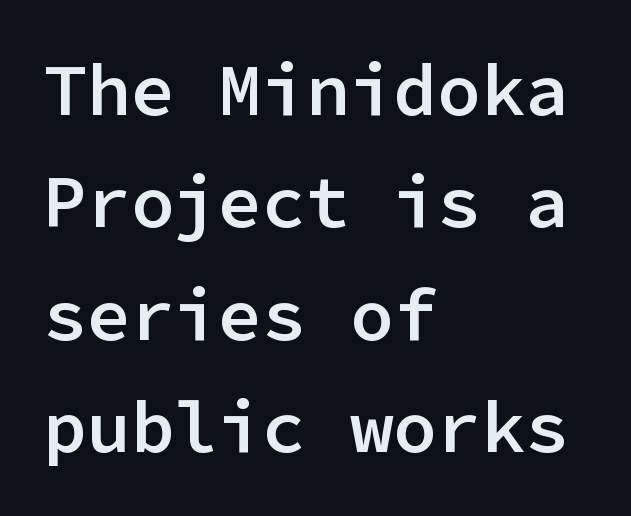
{"serif": "no", "italic": "no", "bold": "semi", "weight": "semibold", "width": "normal", "stroke_contrast": "low", "x_height": "medium", "monospaced": "yes", "underline": "no", "align": "left", "line_spacing": "normal", "line_spacing_ratio": 1.54, "letter_spacing": "normal", "letter_spacing_em": 0.0, "glyph_px": 73}
